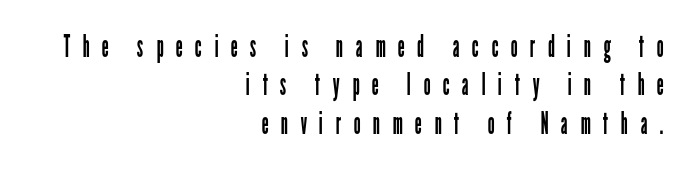
{"serif": "no", "italic": "no", "bold": "no", "weight": "regular", "width": "condensed", "stroke_contrast": "low", "x_height": "medium", "monospaced": "no", "underline": "no", "align": "right", "line_spacing_ratio": 1.24, "letter_spacing": "wide", "letter_spacing_em": 0.4, "glyph_px": 31}
